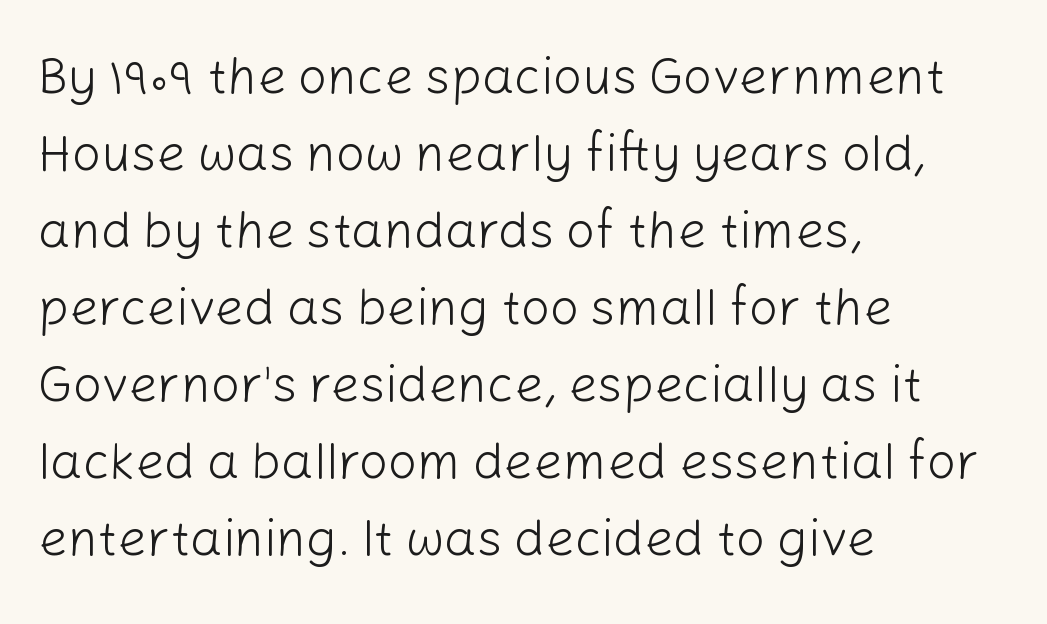
The image shows 51 px light sans-serif type, upright; set left-aligned, normal line spacing (1.51x), normal letter spacing, not underlined; low stroke contrast and a medium x-height.
